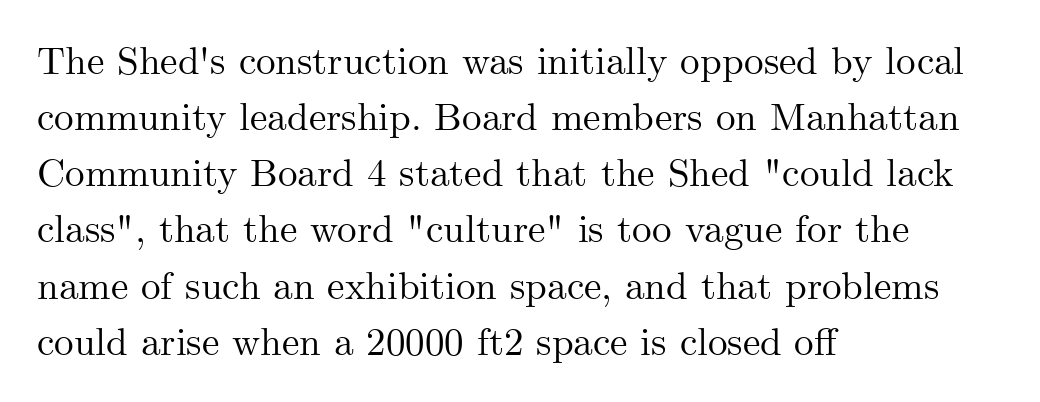
{"serif": "yes", "italic": "no", "width": "normal", "stroke_contrast": "medium", "x_height": "small", "monospaced": "no", "underline": "no", "align": "left", "line_spacing": "normal", "line_spacing_ratio": 1.44, "letter_spacing": "normal", "letter_spacing_em": 0.0, "glyph_px": 39}
